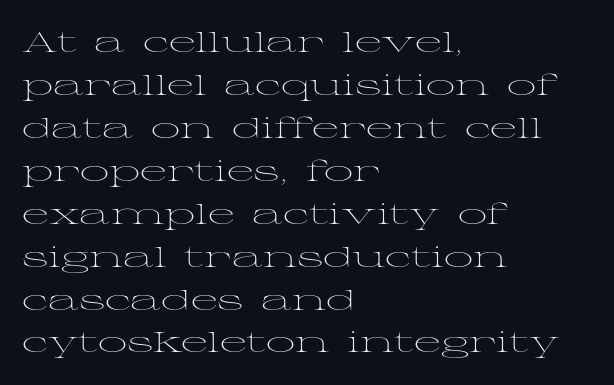
{"serif": "yes", "italic": "no", "bold": "no", "weight": "light", "width": "wide", "stroke_contrast": "medium", "x_height": "medium", "monospaced": "no", "underline": "no", "align": "left", "line_spacing": "normal", "line_spacing_ratio": 1.48, "letter_spacing": "normal", "letter_spacing_em": 0.0, "glyph_px": 29}
